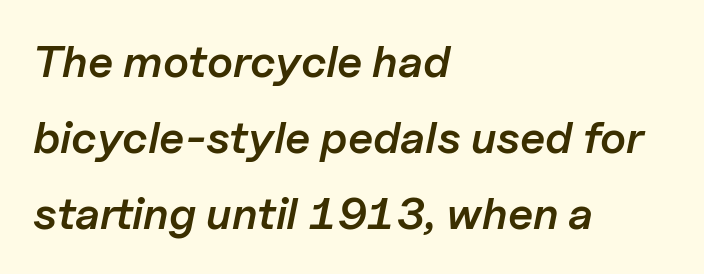
Alignment: flush left. The letters are semibold — heavier than regular but short of a full bold. One glance says typical: line gaps are just what's usual. The gap between lines stays unmarked.
